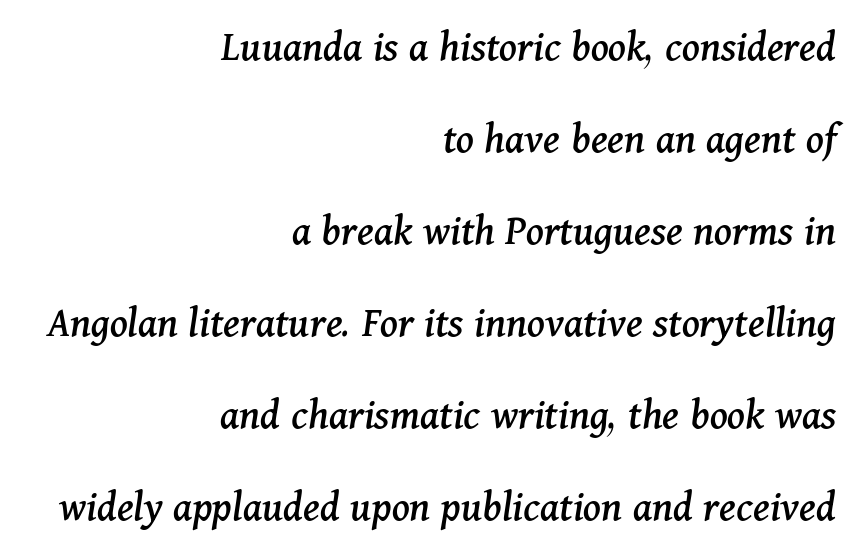
Compared with a flush-left layout, this one pins lines to the opposite, right side. What's the leading like? Stretched, with rows far apart. Looks like regular typesetting: each glyph gets only the width it needs. This rendering employs a face with finishing strokes, i.e., a serif. The strip under each line holds only bare page. The face used here has a pronounced slope to its letters.
